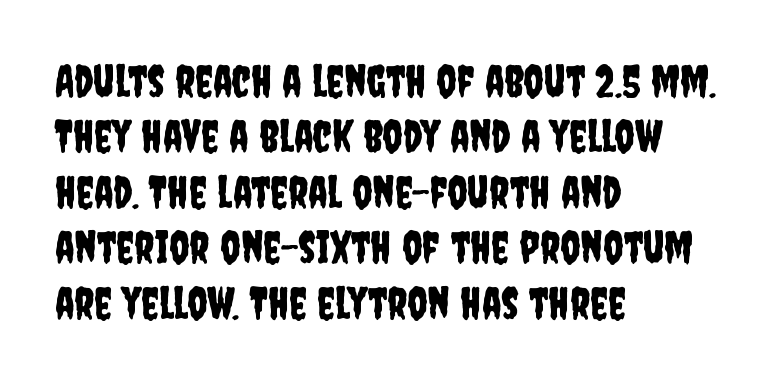
The rag falls on the right side of this text block. Is this a fixed-width face? No — the glyphs have proportional, varying widths. Posture: straight, roman, zero tilt. Type style note: lacks serifs. Regarding leading, the lines here are spaced in the standard way.
